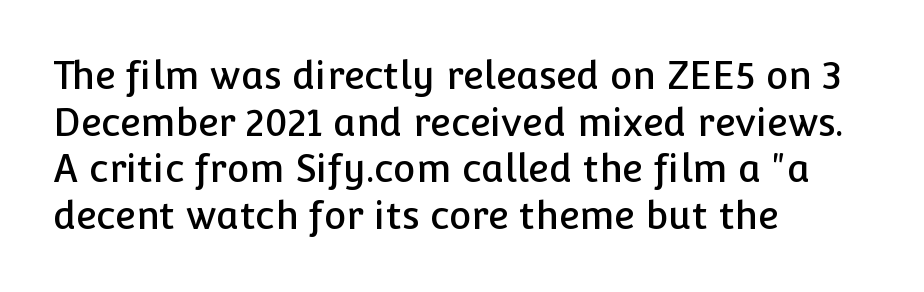
Q: Is the text italic (slanted)? A: No, it is upright.
Q: Is the typeface a serif or a sans-serif typeface? A: Sans-serif.
Q: Is the text underlined? A: No.
Q: How is the paragraph aligned? A: Left-aligned.
Q: Is the spacing between letters normal or unusually wide? A: Normal.
Q: Width (condensed, normal, or wide)? A: Normal.
Q: Stroke contrast? A: Low.
Q: x-height? A: Medium.
Q: Monospaced? A: No.
